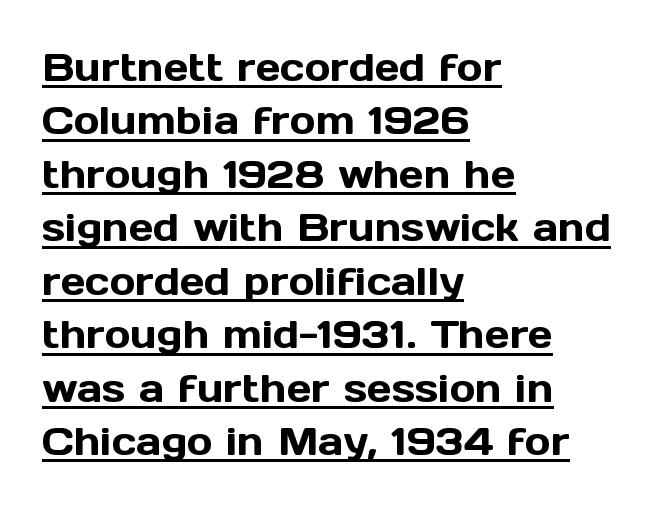
These lines are rendered in a variable-pitch font. How are the letters spaced? Ordinarily, with no added tracking. Evenly set lines give the paragraph a standard silhouette. Notice how a bar underscores the lettering throughout. Letterform terminals end flat and unadorned throughout the passage.
